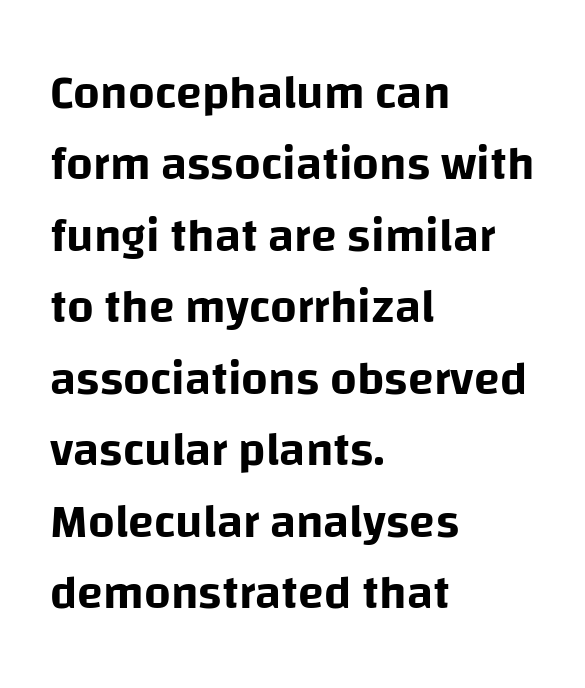
Honestly, the row spacing looks completely unremarkable. Nothing unusual about the tracking: characters are spaced as the font intends. The face used here is proportionally spaced, like ordinary book or web type. Quick note: underline off. The typeface chosen for these lines omits serifs.
